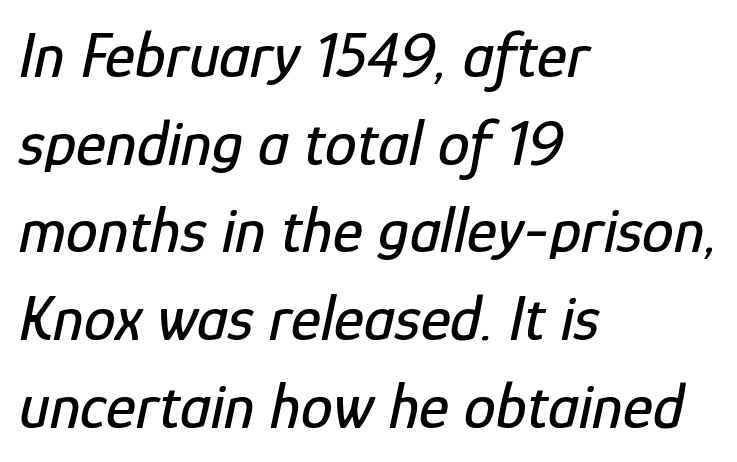
The image shows 64 px condensed type, italic (leaning right); set left-aligned, normal line spacing (1.37x), normal letter spacing, not underlined; low stroke contrast and a medium x-height.
